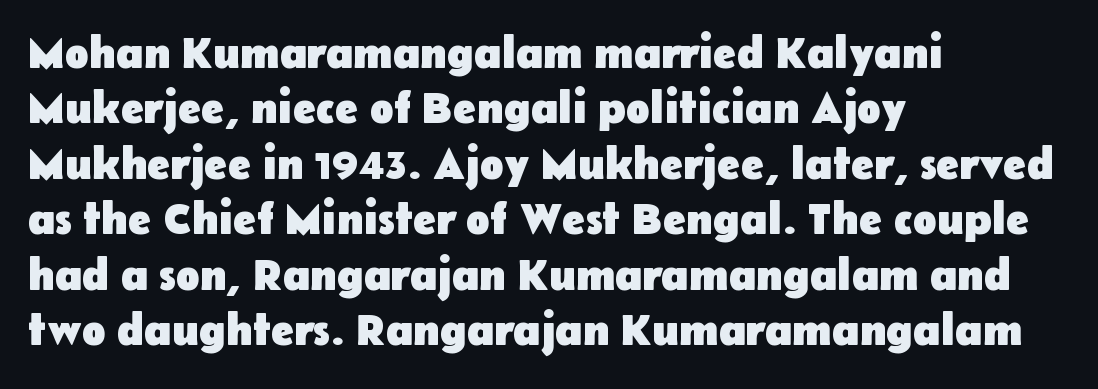
The rag falls on the right side of this text block. Standard letterfit; no display-style spreading of the glyphs. Upright lettering throughout. Is this a fixed-width face? No — the glyphs have proportional, varying widths.
